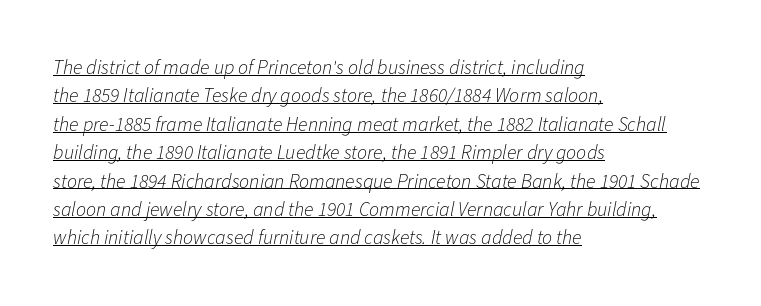
The image shows 20 px text type, italic (leaning right); set left-aligned, normal line spacing (1.42x), normal letter spacing, underlined.
